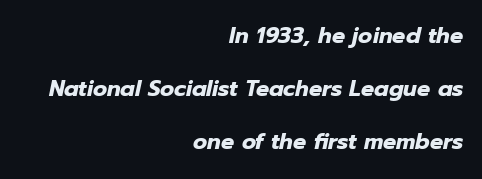
The image shows 22 px bold type, italic (leaning right); set right-aligned, loose line spacing (2.41x), normal letter spacing, not underlined.
